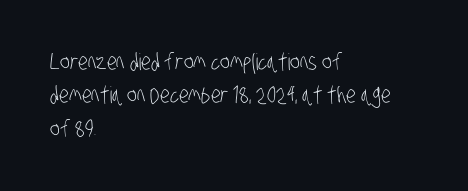
{"bold": "no", "underline": "no", "align": "left", "line_spacing": "normal", "line_spacing_ratio": 1.45, "letter_spacing": "normal", "letter_spacing_em": 0.0, "glyph_px": 23}
